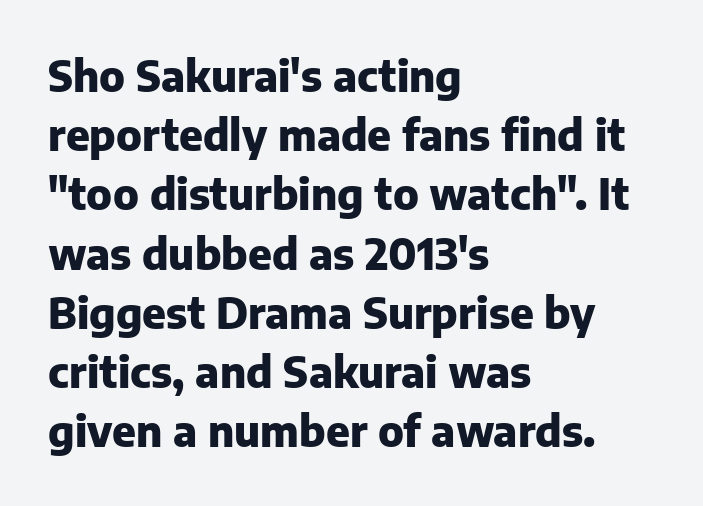
The image shows 42 px heavy sans-serif type, upright; set left-aligned, normal line spacing (1.41x), normal letter spacing, not underlined; low stroke contrast and a medium x-height.
